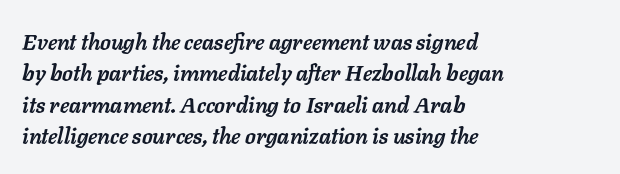
{"italic": "yes", "lean": "right", "slant_degrees": 11, "bold": "yes", "underline": "no", "align": "left", "line_spacing": "normal", "line_spacing_ratio": 1.43, "letter_spacing": "normal", "letter_spacing_em": 0.0, "glyph_px": 22}
